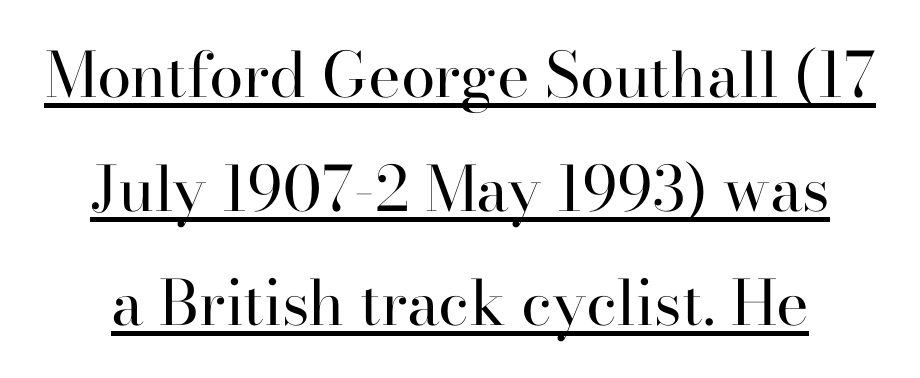
Check where the strokes stop: tiny serifs finish them off. The lettering holds an erect, upright posture throughout. What stands out about the letter spacing? Nothing — it is the standard amount. The face used here appears with an underline applied. Is this a heavy cut? Hardly; it is regular or lighter.
